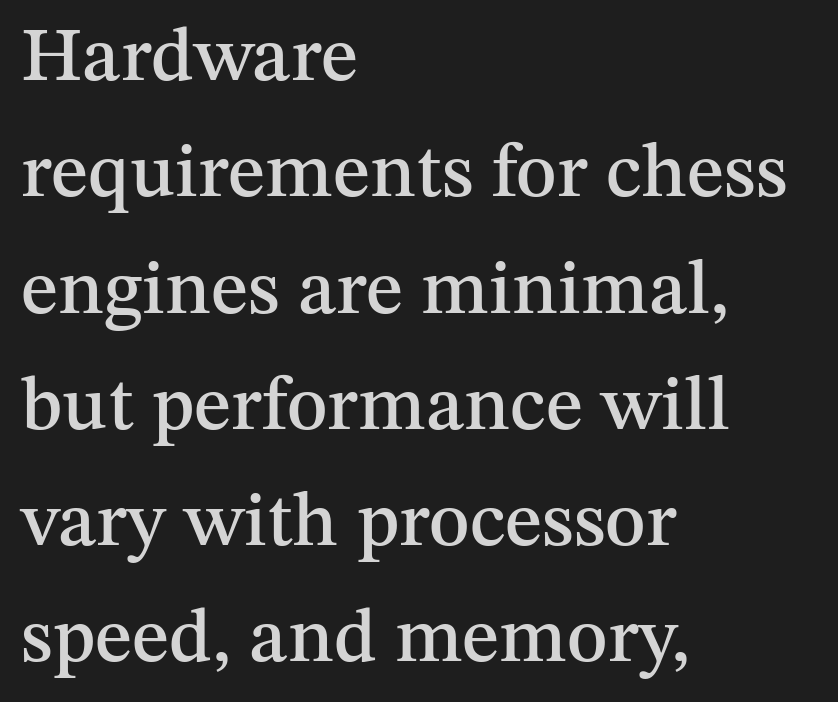
The image shows 77 px serif type, upright; set left-aligned, normal line spacing (1.51x), normal letter spacing, not underlined; medium stroke contrast and a medium x-height.
